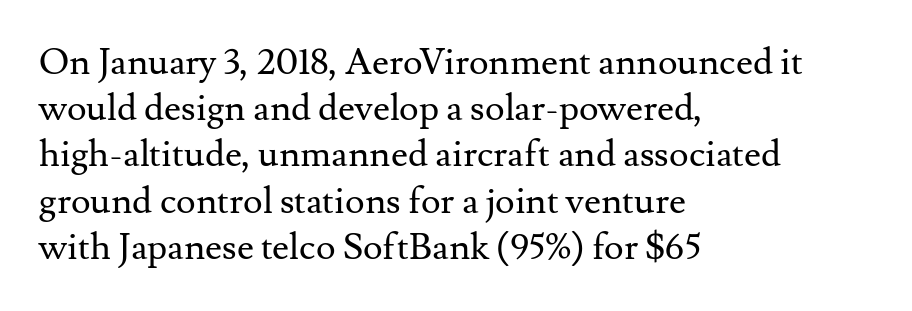
{"serif": "yes", "italic": "no", "bold": "no", "weight": "regular", "width": "normal", "stroke_contrast": "medium", "x_height": "small", "monospaced": "no", "underline": "no", "align": "left", "line_spacing": "normal", "line_spacing_ratio": 1.25, "letter_spacing": "normal", "letter_spacing_em": 0.0, "glyph_px": 37}
